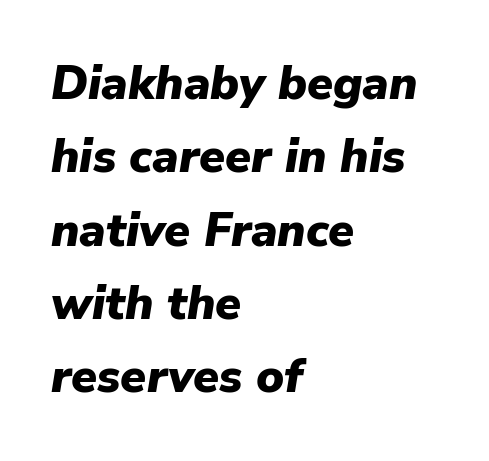
Q: Is the text bold? A: Yes.
Q: Is the text italic (slanted)? A: Yes, it leans right by about 9 degrees.
Q: Is the text underlined? A: No.
Q: How is the paragraph aligned? A: Left-aligned.
Q: Is the spacing between letters normal or unusually wide? A: Normal.
Q: Is the spacing between lines tight, normal or loose? A: Normal.
Q: Width (condensed, normal, or wide)? A: Normal.
Q: Stroke contrast? A: Low.
Q: x-height? A: Medium.
Q: Monospaced? A: No.
